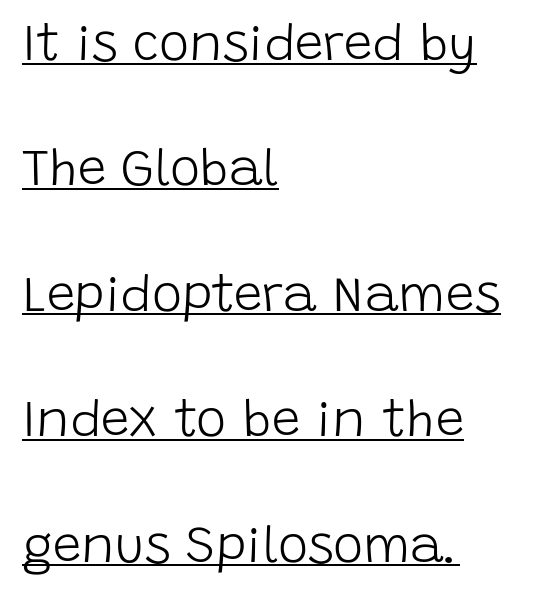
The rendering keeps characters at their native spacing. The words here are underlined. Leading is clearly above the norm, producing a sparse column. Varying glyph widths throughout — classic text-font behaviour.
